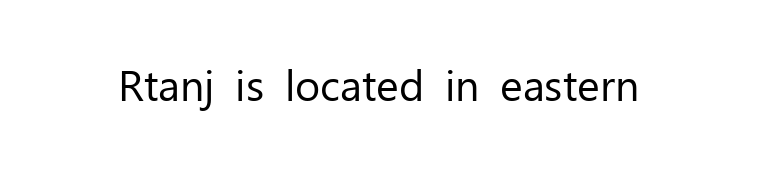
{"serif": "no", "italic": "no", "bold": "no", "weight": "regular", "width": "normal", "stroke_contrast": "low", "x_height": "medium", "monospaced": "no", "underline": "no", "letter_spacing": "normal", "letter_spacing_em": 0.0, "glyph_px": 43}
